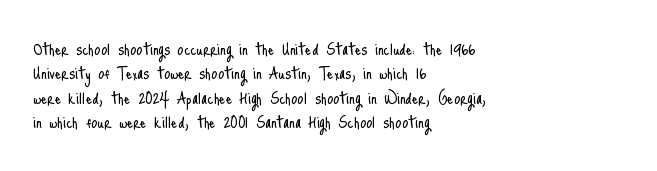
{"italic": "no", "bold": "no", "underline": "no", "align": "left", "line_spacing_ratio": 1.22, "letter_spacing": "normal", "letter_spacing_em": 0.0, "glyph_px": 20}
